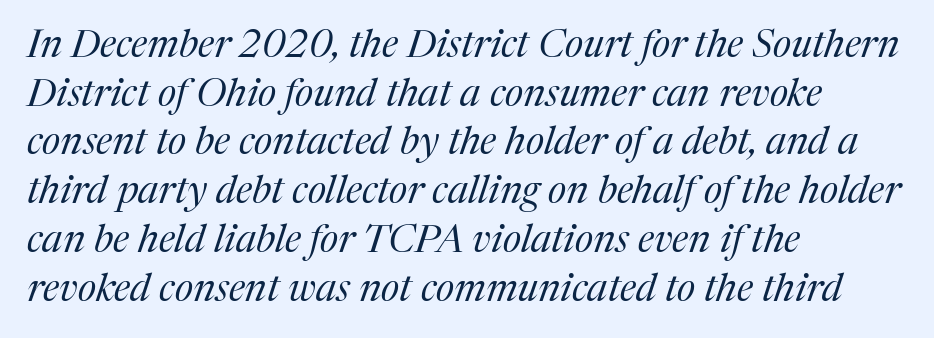
Q: Is the text bold? A: No.
Q: Is the text italic (slanted)? A: Yes, it leans right by about 17 degrees.
Q: Is the typeface a serif or a sans-serif typeface? A: Serif.
Q: Is the text underlined? A: No.
Q: How is the paragraph aligned? A: Left-aligned.
Q: Is the spacing between letters normal or unusually wide? A: Normal.
Q: Is the spacing between lines tight, normal or loose? A: Normal.
Q: Width (condensed, normal, or wide)? A: Normal.
Q: Stroke contrast? A: Medium.
Q: x-height? A: Medium.
Q: Monospaced? A: No.
